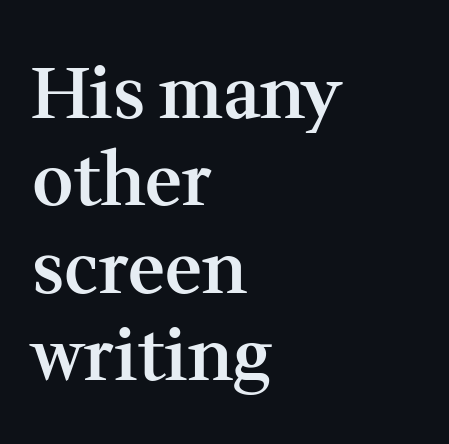
Designer's note — italics off, roman on. This sample uses a serif face. Honestly, there is no underline to notice here at all. Looks like regular typesetting: each glyph gets only the width it needs. Moderately thickened strokes mark this as semibold type.
